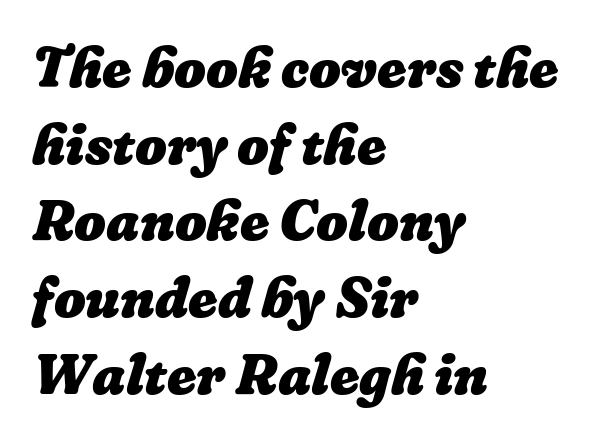
{"bold": "yes", "weight": "heavy", "width": "normal", "stroke_contrast": "low", "x_height": "medium", "monospaced": "no", "underline": "no", "align": "left", "line_spacing": "normal", "line_spacing_ratio": 1.37, "letter_spacing": "normal", "letter_spacing_em": 0.0, "glyph_px": 56}
